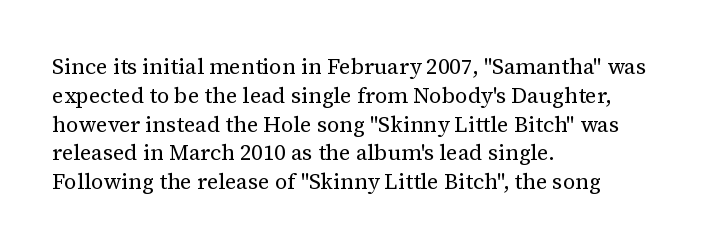
{"italic": "no", "bold": "no", "underline": "no", "align": "left", "line_spacing": "normal", "line_spacing_ratio": 1.31, "letter_spacing": "normal", "letter_spacing_em": 0.0, "glyph_px": 22}
